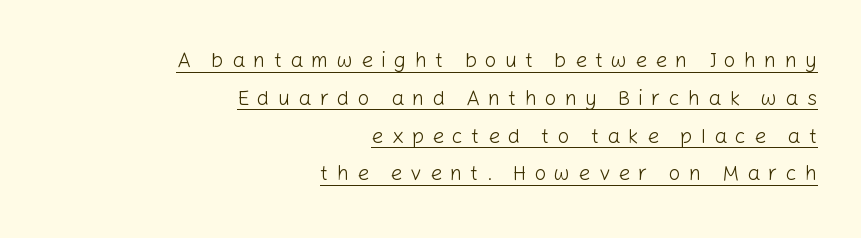
Q: Is the text bold? A: No.
Q: Is the text italic (slanted)? A: No, it is upright.
Q: Is the text underlined? A: Yes.
Q: How is the paragraph aligned? A: Right-aligned.
Q: Is the spacing between letters normal or unusually wide? A: Unusually wide.
